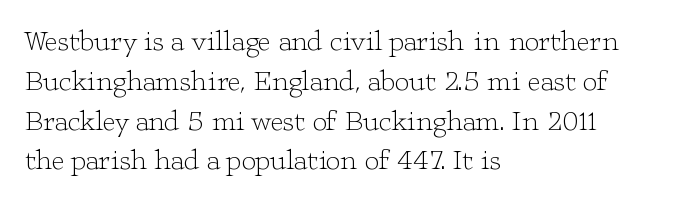
Q: Is the text bold? A: No.
Q: Is the text italic (slanted)? A: No, it is upright.
Q: Is the typeface a serif or a sans-serif typeface? A: Serif.
Q: Is the text underlined? A: No.
Q: How is the paragraph aligned? A: Left-aligned.
Q: Is the spacing between letters normal or unusually wide? A: Normal.
Q: Is the spacing between lines tight, normal or loose? A: Normal.
Q: Width (condensed, normal, or wide)? A: Wide.
Q: Stroke contrast? A: Low.
Q: x-height? A: Medium.
Q: Monospaced? A: No.
